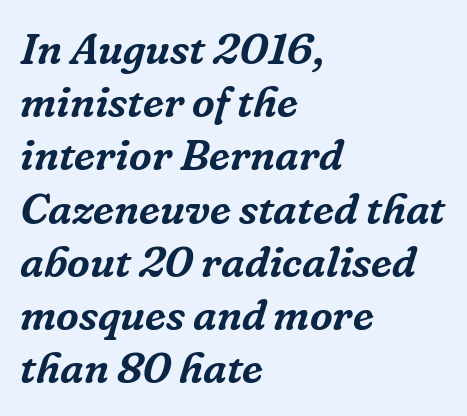
{"serif": "yes", "italic": "yes", "lean": "right", "slant_degrees": 16, "width": "normal", "stroke_contrast": "low", "x_height": "medium", "monospaced": "no", "underline": "no", "align": "left", "line_spacing_ratio": 1.21, "letter_spacing": "normal", "letter_spacing_em": 0.0, "glyph_px": 44}
